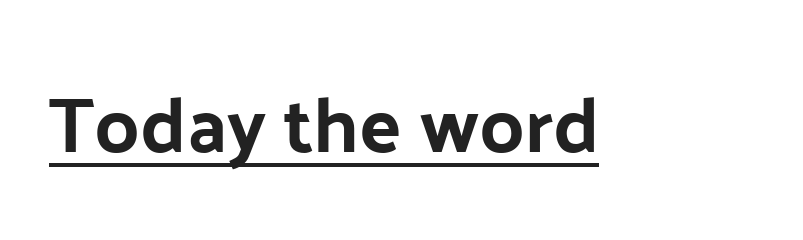
The image shows 78 px bold sans-serif type, upright; set normal letter spacing, underlined; low stroke contrast and a medium x-height.
